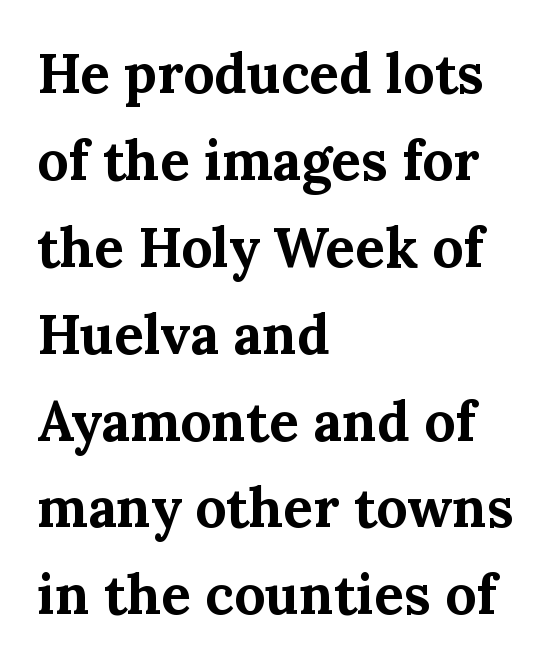
These words are printed bold, with thick strokes throughout. Looks like regular typesetting: each glyph gets only the width it needs. Tracking value appears to be zero — textbook default spacing. The rendering anchors every line to the left-hand side.
